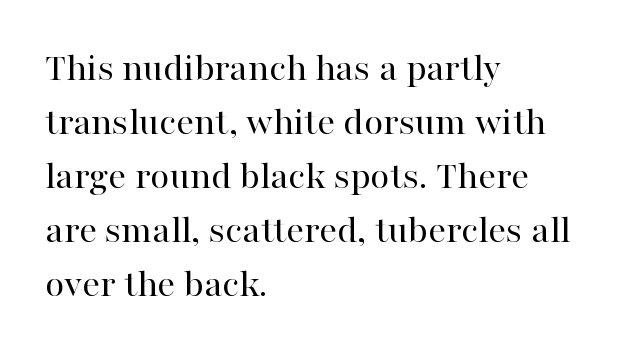
Regarding serifs, this sample has them. Weight: regular or lighter. Do the letters lean? They stand straight. Leftover space on each line is placed entirely after the last word. Plain, unruled lines of type.
